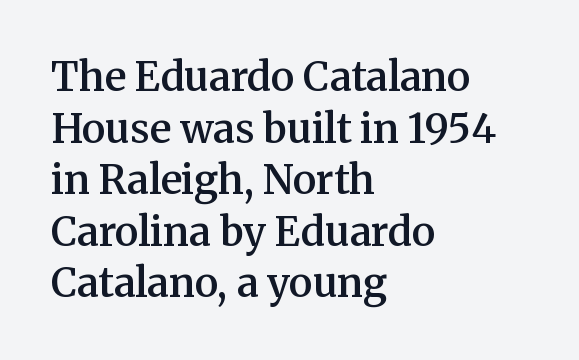
The lettering holds an erect, upright posture throughout. Each letter's strokes conclude with small projecting serifs. What's the leading like? Ordinary, nothing unusual. The glyphs have the mass of a demibold cut, below bold. Between one letter and the next there's only the usual sliver of space. The typesetter chose a ragged-right arrangement here.
